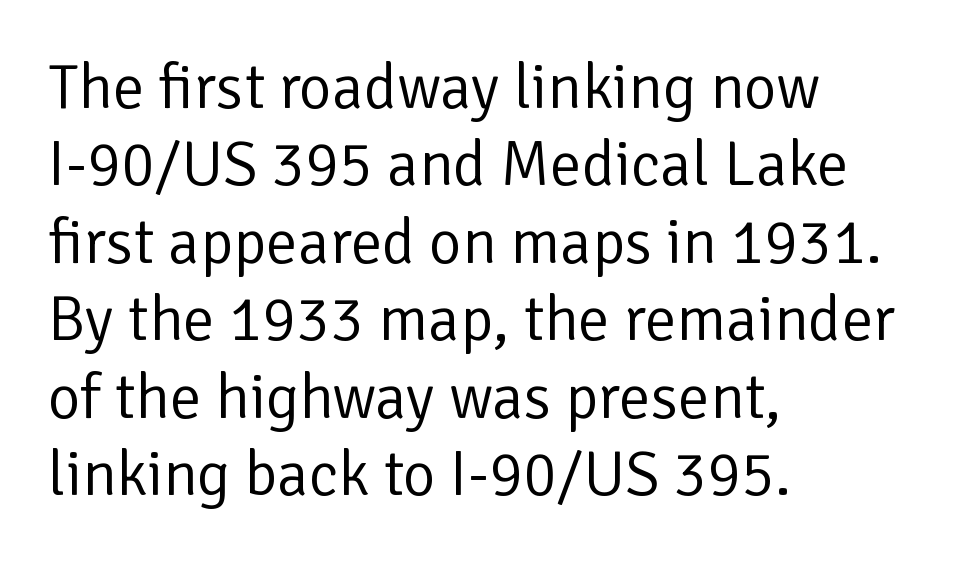
The image shows 63 px regular-weight sans-serif type, upright; set left-aligned, line spacing 1.23x, normal letter spacing, not underlined; low stroke contrast and a medium x-height.
